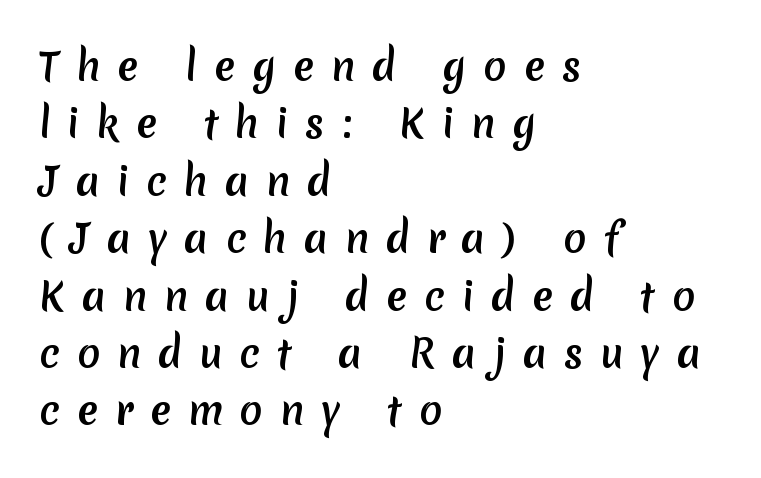
Q: Is the typeface a serif or a sans-serif typeface? A: Sans-serif.
Q: Is the text underlined? A: No.
Q: How is the paragraph aligned? A: Left-aligned.
Q: Is the spacing between letters normal or unusually wide? A: Unusually wide.
Q: Is the spacing between lines tight, normal or loose? A: Normal.
Q: Width (condensed, normal, or wide)? A: Normal.
Q: Stroke contrast? A: Medium.
Q: x-height? A: Medium.
Q: Monospaced? A: No.
